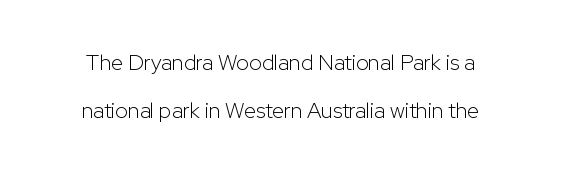
{"italic": "no", "bold": "no", "underline": "no", "line_spacing": "loose", "line_spacing_ratio": 2.19, "letter_spacing": "normal", "letter_spacing_em": 0.0, "glyph_px": 22}
